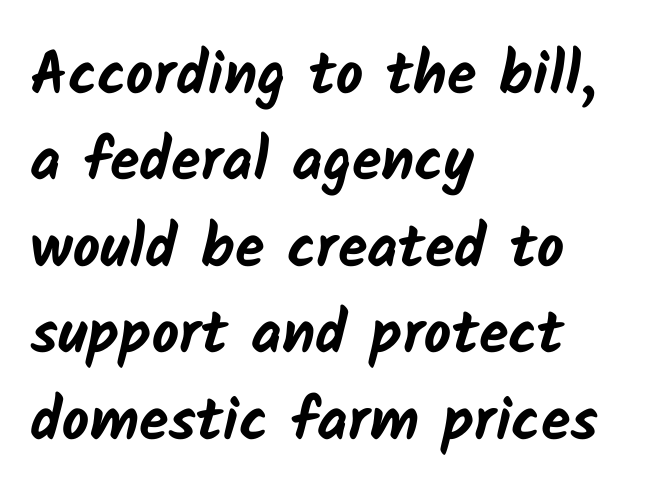
The image shows 60 px bold sans-serif type; set left-aligned, normal line spacing (1.44x), normal letter spacing, not underlined; low stroke contrast and a medium x-height.
